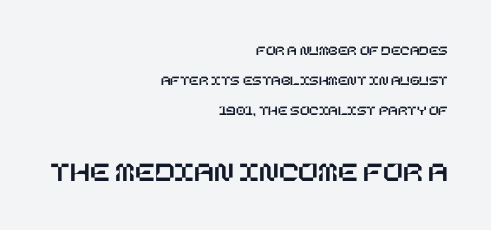
{"italic": "no", "width": "normal", "stroke_contrast": "low", "x_height": "large", "underline": "no", "align": "right", "line_spacing": "loose", "line_spacing_ratio": 2.16, "letter_spacing": "normal", "letter_spacing_em": 0.0, "larger_block": "second", "size_ratio": 2.07, "glyph_px": 29}
